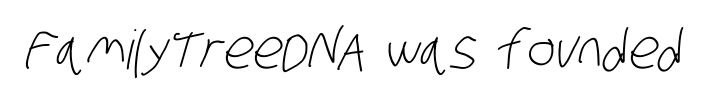
Q: Is the text bold? A: No.
Q: Is the typeface a serif or a sans-serif typeface? A: Sans-serif.
Q: Is the text underlined? A: No.
Q: Is the spacing between letters normal or unusually wide? A: Normal.
Q: Width (condensed, normal, or wide)? A: Condensed.
Q: Stroke contrast? A: Low.
Q: x-height? A: Large.
Q: Monospaced? A: No.
